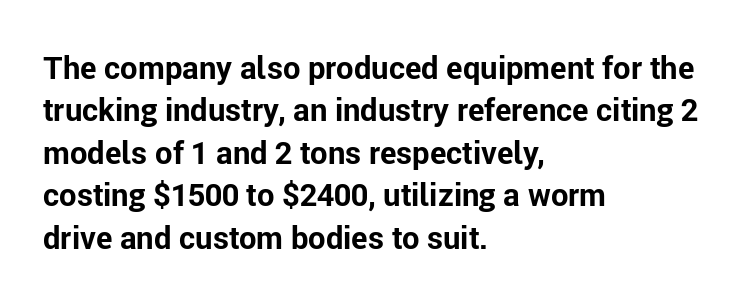
{"serif": "no", "italic": "no", "bold": "yes", "weight": "bold", "width": "normal", "stroke_contrast": "low", "x_height": "medium", "monospaced": "no", "underline": "no", "align": "left", "line_spacing": "normal", "line_spacing_ratio": 1.37, "letter_spacing": "normal", "letter_spacing_em": 0.0, "glyph_px": 31}
